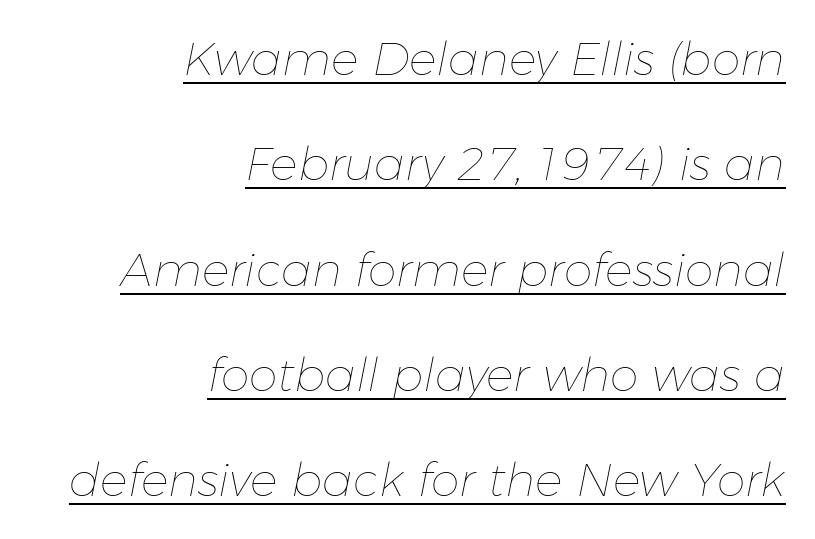
{"italic": "yes", "lean": "right", "slant_degrees": 11, "bold": "no", "weight": "thin", "width": "normal", "stroke_contrast": "low", "x_height": "medium", "monospaced": "no", "underline": "yes", "align": "right", "line_spacing": "loose", "line_spacing_ratio": 2.29, "letter_spacing": "normal", "letter_spacing_em": 0.0, "glyph_px": 46}
